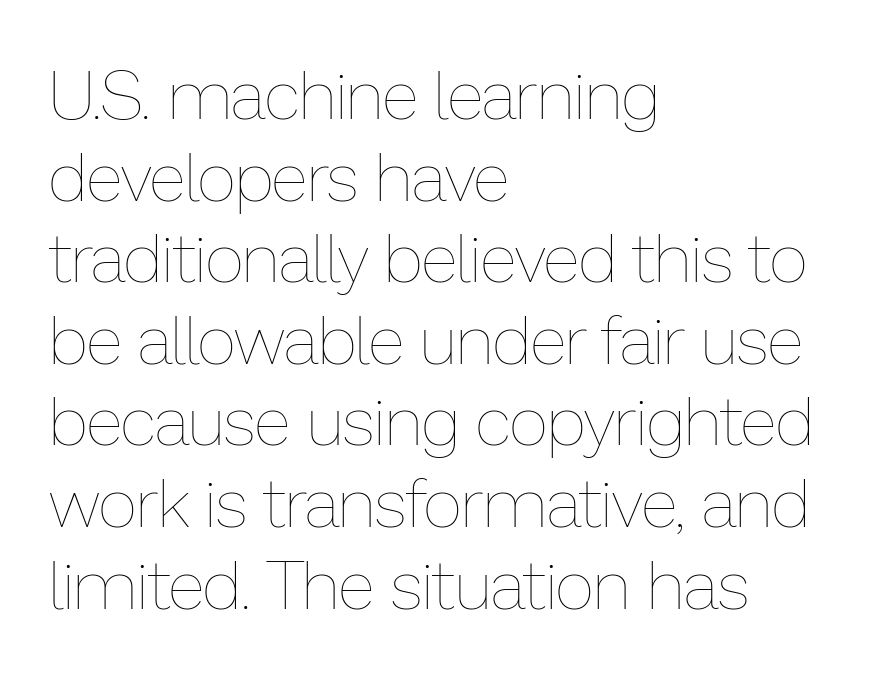
The image shows 68 px thin type, upright; set left-aligned, line spacing 1.2x, normal letter spacing, not underlined; low stroke contrast and a medium x-height.
